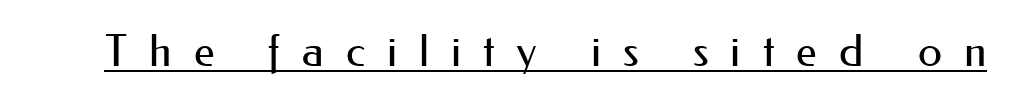
{"serif": "no", "italic": "no", "bold": "no", "weight": "regular", "width": "normal", "stroke_contrast": "medium", "x_height": "small", "monospaced": "no", "underline": "yes", "letter_spacing": "wide", "letter_spacing_em": 0.5, "glyph_px": 44}
